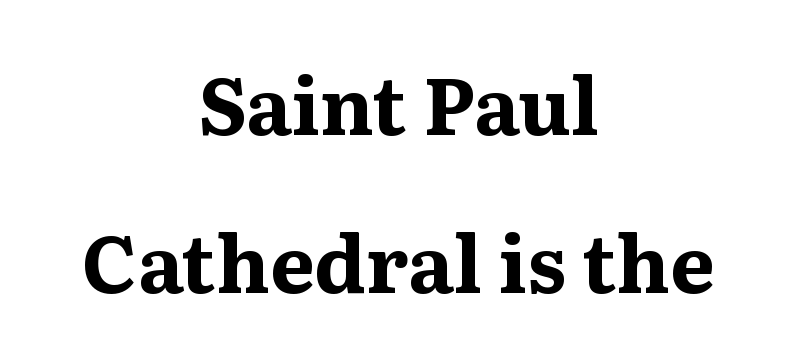
{"serif": "yes", "italic": "no", "bold": "yes", "weight": "bold", "width": "normal", "stroke_contrast": "medium", "x_height": "medium", "monospaced": "no", "underline": "no", "align": "center", "line_spacing": "loose", "line_spacing_ratio": 2.0, "letter_spacing": "normal", "letter_spacing_em": 0.0, "glyph_px": 79}
